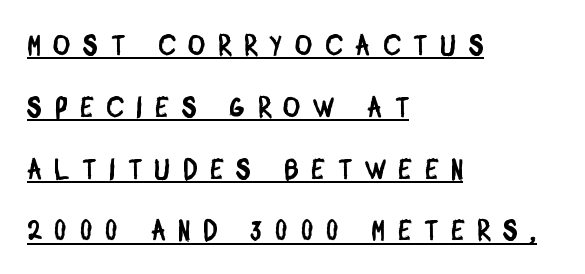
The image shows 29 px condensed sans-serif type; set left-aligned, loose line spacing (2.13x), unusually wide letter spacing (+0.45 em), underlined; low stroke contrast and a large x-height.
